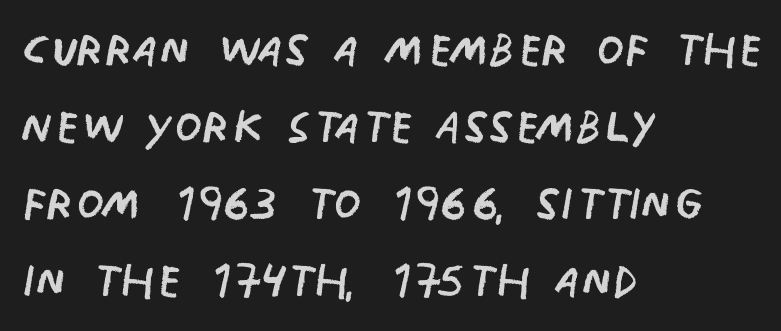
{"serif": "no", "bold": "no", "weight": "regular", "width": "condensed", "stroke_contrast": "low", "x_height": "large", "monospaced": "no", "underline": "no", "align": "left", "line_spacing_ratio": 1.22, "letter_spacing": "normal", "letter_spacing_em": 0.0, "glyph_px": 63}
